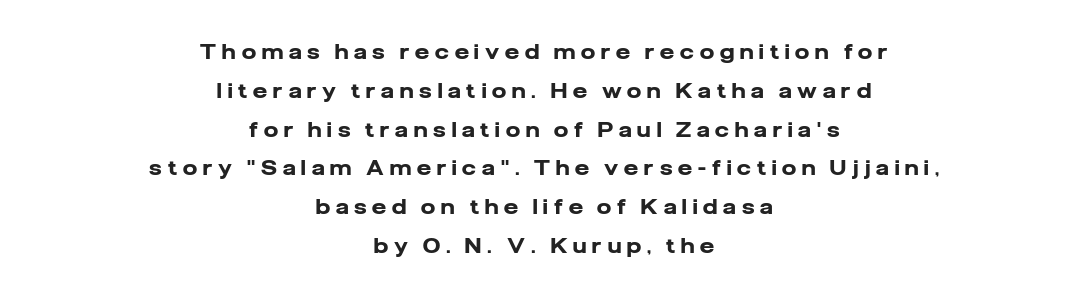
Q: Is the text bold? A: Yes.
Q: Is the text italic (slanted)? A: No, it is upright.
Q: Is the text underlined? A: No.
Q: How is the paragraph aligned? A: Centered.
Q: Is the spacing between letters normal or unusually wide? A: Unusually wide.
Q: Is the spacing between lines tight, normal or loose? A: Loose.
